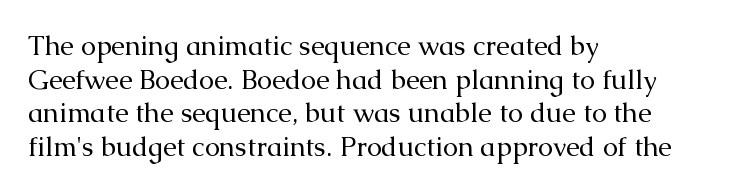
Q: Is the text bold? A: No.
Q: Is the text italic (slanted)? A: No, it is upright.
Q: Is the text underlined? A: No.
Q: How is the paragraph aligned? A: Left-aligned.
Q: Is the spacing between letters normal or unusually wide? A: Normal.
Q: Is the spacing between lines tight, normal or loose? A: Normal.
